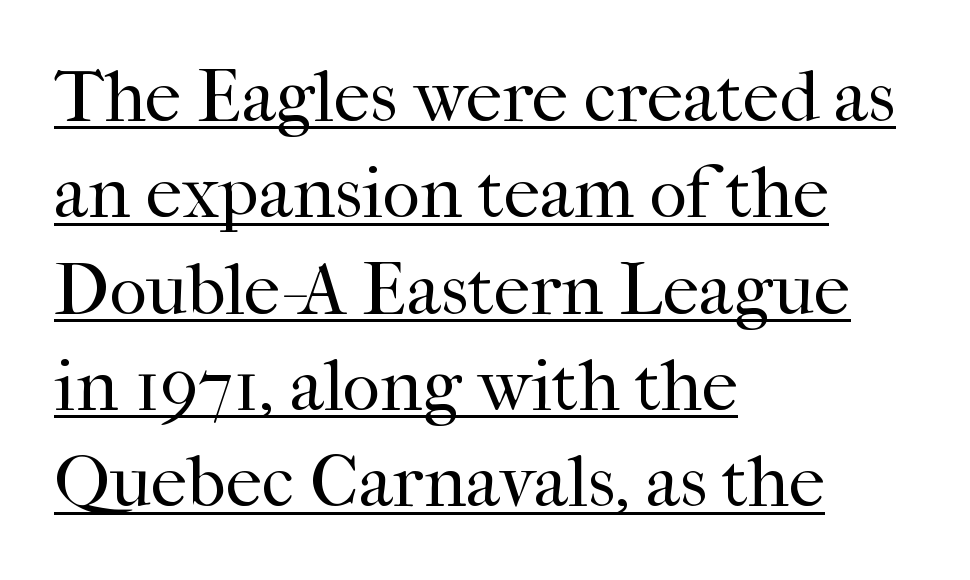
Left-aligned paragraph, ragged on the right. Spacing verdict: proportional, widths tailored to each character. Serif or sans? Serif — the stroke terminals have little feet. Compared with typical body copy, the letter spacing here is the same.
